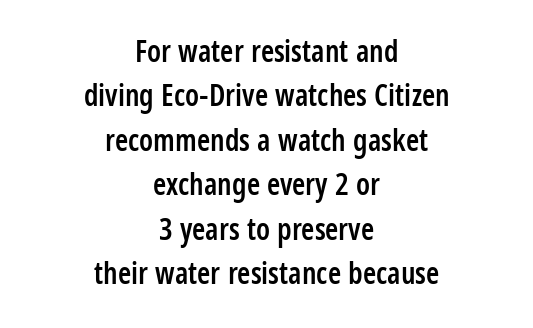
The image shows 30 px semibold, condensed sans-serif type, upright; set centered, normal line spacing (1.48x), normal letter spacing, not underlined; low stroke contrast and a large x-height.
